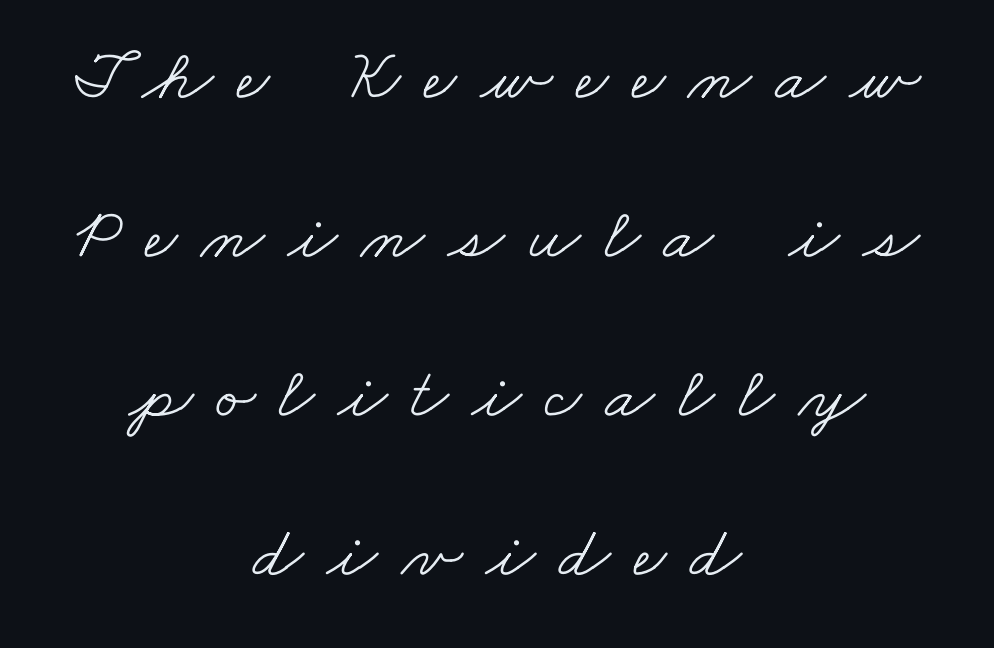
The setting favours the middle, as headings and verse often do. Is the letter spacing exaggerated? Yes — the characters are pushed far apart. A typesetter would label this face a serif. Varying glyph widths throughout — classic text-font behaviour. Each row of text sits above clean, open space. Weight: in the light-to-regular range.
